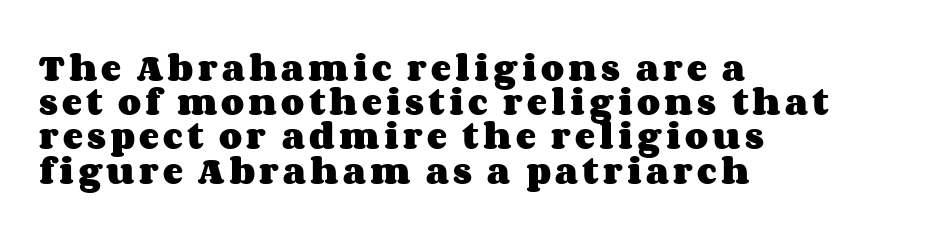
{"italic": "no", "bold": "yes", "weight": "heavy", "width": "wide", "stroke_contrast": "medium", "x_height": "large", "monospaced": "no", "underline": "no", "align": "left", "line_spacing": "tight", "line_spacing_ratio": 1.14, "glyph_px": 30}
